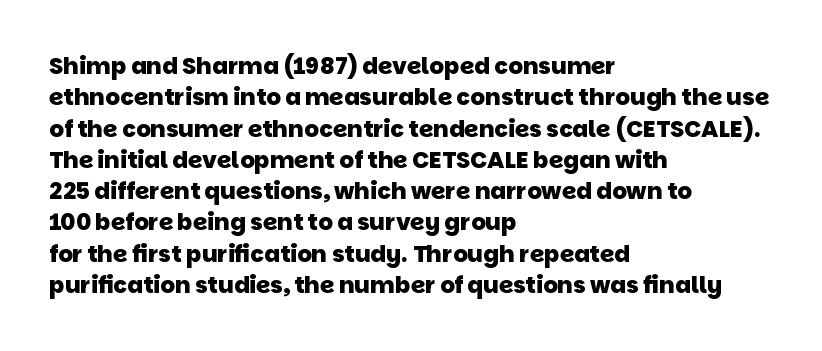
The image shows 23 px bold type; set left-aligned, normal line spacing (1.36x), normal letter spacing, not underlined.
